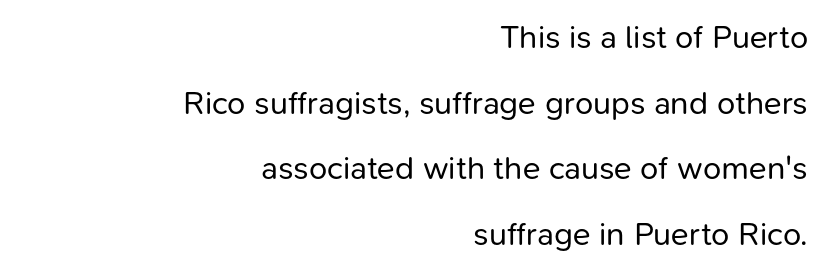
Q: Is the text bold? A: No.
Q: Is the text italic (slanted)? A: No, it is upright.
Q: Is the typeface a serif or a sans-serif typeface? A: Sans-serif.
Q: Is the text underlined? A: No.
Q: How is the paragraph aligned? A: Right-aligned.
Q: Is the spacing between letters normal or unusually wide? A: Normal.
Q: Is the spacing between lines tight, normal or loose? A: Loose.
Q: Width (condensed, normal, or wide)? A: Normal.
Q: Stroke contrast? A: Low.
Q: x-height? A: Medium.
Q: Monospaced? A: No.
